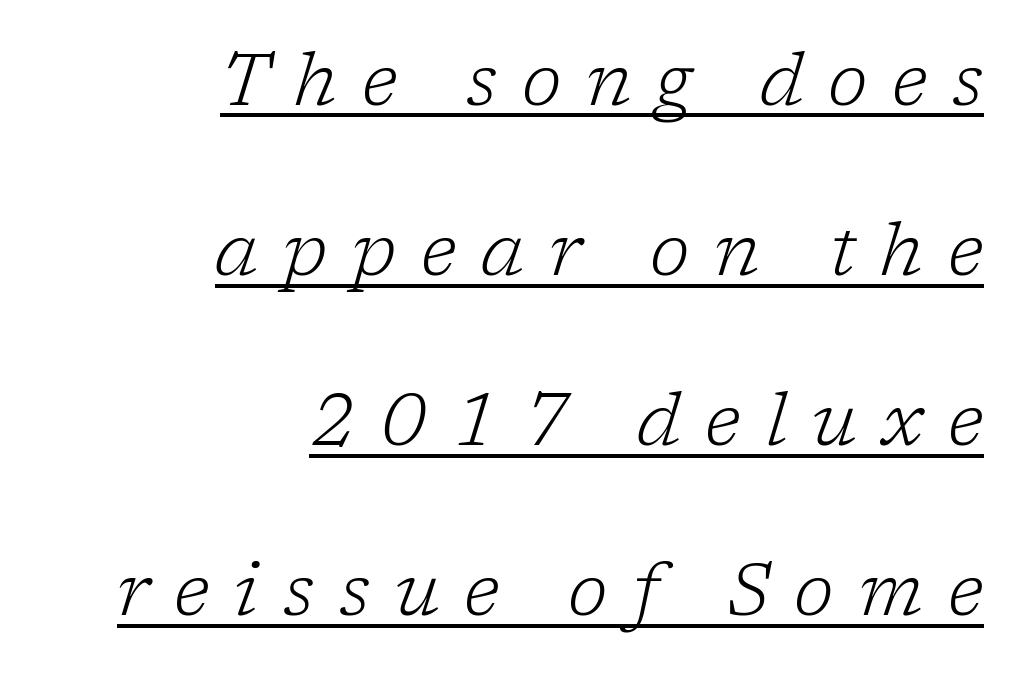
The image shows 73 px light serif type, italic (leaning right); set right-aligned, loose line spacing (2.33x), unusually wide letter spacing (+0.34 em), underlined; low stroke contrast and a medium x-height.
